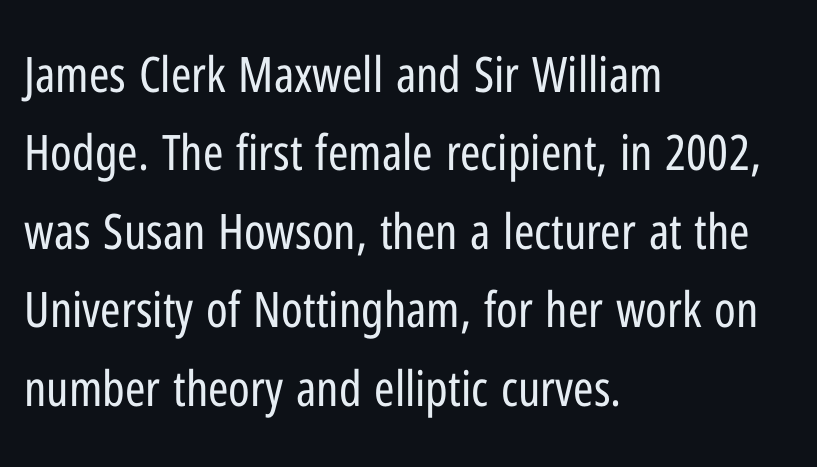
The image shows 49 px regular-weight, condensed sans-serif type, upright; set left-aligned, normal line spacing (1.6x), normal letter spacing, not underlined; low stroke contrast and a medium x-height.
